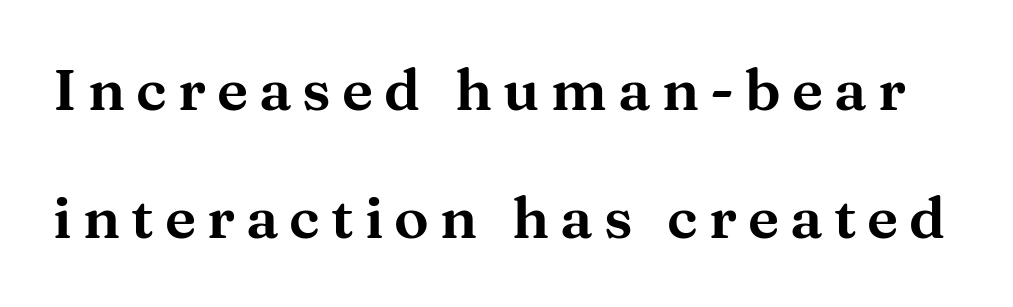
Q: Is the text italic (slanted)? A: No, it is upright.
Q: Is the typeface a serif or a sans-serif typeface? A: Serif.
Q: Is the text underlined? A: No.
Q: Is the spacing between lines tight, normal or loose? A: Loose.
Q: Width (condensed, normal, or wide)? A: Wide.
Q: Stroke contrast? A: Medium.
Q: x-height? A: Medium.
Q: Monospaced? A: No.
